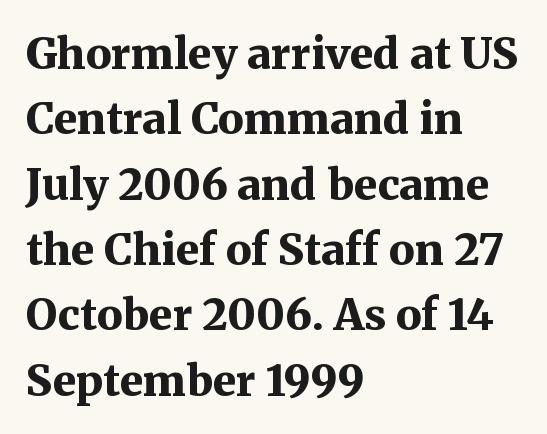
Letterform terminals end in serifs throughout the passage. A classic flush-left, rag-right setting is used for this passage. Character widths vary here, with narrow letters taking less room than wide ones. Ordinary non-slanted type is in use. Underlining? Definitely not there. The letters sit at their default tracking, neither squeezed nor spread.
